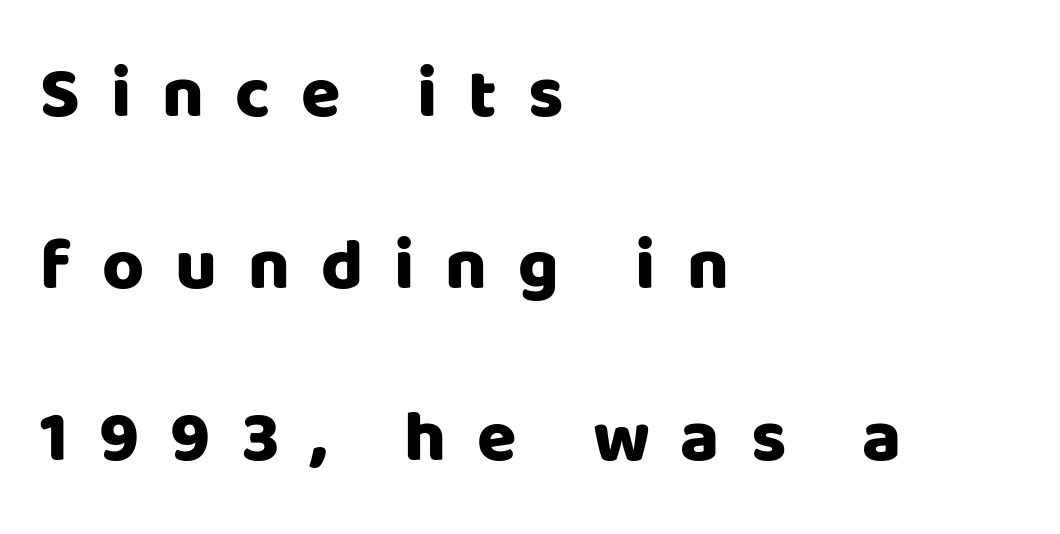
{"serif": "no", "italic": "no", "width": "normal", "stroke_contrast": "low", "x_height": "large", "monospaced": "no", "underline": "no", "align": "left", "line_spacing": "loose", "line_spacing_ratio": 2.39, "letter_spacing": "wide", "letter_spacing_em": 0.43, "glyph_px": 72}
